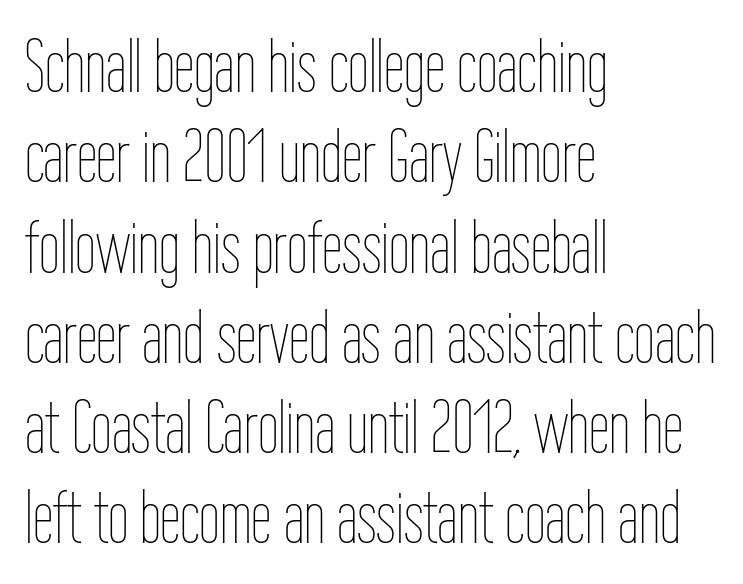
The lines in this sample share a left origin and differ only in where they stop. Rendered with straight, roman letterforms. No heavy texture on the line: the type isn't bold. Rule under the text: the space is simply empty.
